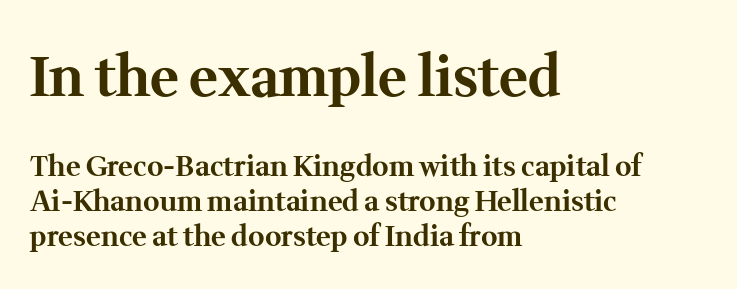
The emphasis by scale lands on block number one, above. The font family rendered here belongs to the serif group. Beneath every word, the page is bare. A typesetter would call this proportional, since set widths differ per character. Posture: straight, roman, zero tilt. Students, this is bold: see how much ink each stroke carries.
